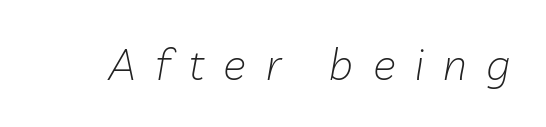
Q: Is the text bold? A: No.
Q: Is the text italic (slanted)? A: Yes, it leans right by about 10 degrees.
Q: Is the text underlined? A: No.
Q: Is the spacing between letters normal or unusually wide? A: Unusually wide.
Q: Width (condensed, normal, or wide)? A: Normal.
Q: Stroke contrast? A: Low.
Q: x-height? A: Medium.
Q: Monospaced? A: No.
